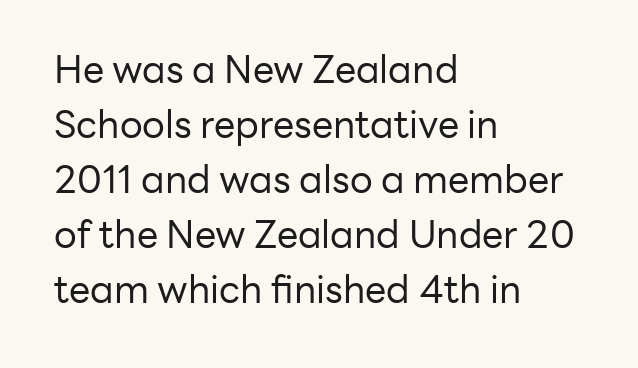
The image shows 38 px regular-weight sans-serif type, upright; set left-aligned, normal line spacing (1.45x), normal letter spacing, not underlined; low stroke contrast and a medium x-height.
